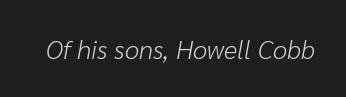
Q: Is the text bold? A: No.
Q: Is the text italic (slanted)? A: Yes, it leans right by about 10 degrees.
Q: Is the text underlined? A: No.
Q: Is the spacing between letters normal or unusually wide? A: Normal.
